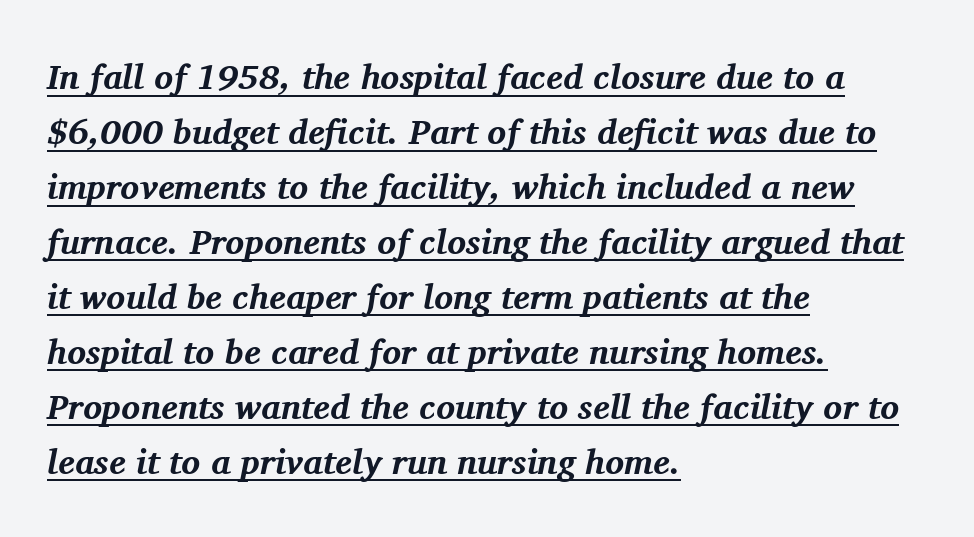
Q: Is the text bold? A: Yes.
Q: Is the text italic (slanted)? A: Yes, it leans right by about 11 degrees.
Q: Is the typeface a serif or a sans-serif typeface? A: Serif.
Q: Is the text underlined? A: Yes.
Q: How is the paragraph aligned? A: Left-aligned.
Q: Is the spacing between letters normal or unusually wide? A: Normal.
Q: Is the spacing between lines tight, normal or loose? A: Normal.
Q: Width (condensed, normal, or wide)? A: Normal.
Q: Stroke contrast? A: Medium.
Q: x-height? A: Medium.
Q: Monospaced? A: No.
